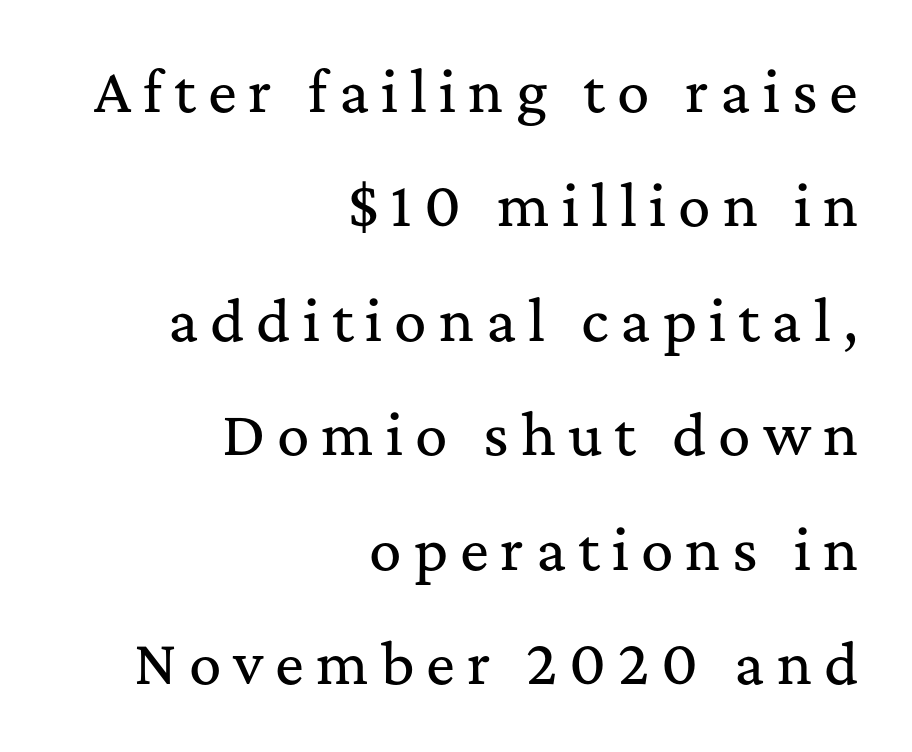
{"serif": "yes", "italic": "no", "width": "normal", "stroke_contrast": "medium", "x_height": "medium", "monospaced": "no", "underline": "no", "align": "right", "line_spacing": "loose", "line_spacing_ratio": 2.12, "letter_spacing": "wide", "letter_spacing_em": 0.22, "glyph_px": 54}
